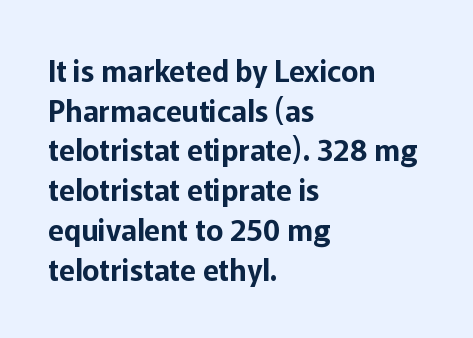
Rule under the text: the space is simply empty. Layout note: lines flush left. These lines were composed using upright roman letters. Do the characters align in a grid? No, the font is proportional. Note: no serifs on the glyphs.
